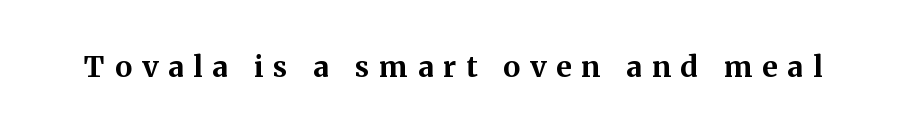
{"serif": "yes", "italic": "no", "bold": "yes", "weight": "bold", "width": "normal", "stroke_contrast": "medium", "x_height": "medium", "monospaced": "no", "underline": "no", "letter_spacing": "wide", "letter_spacing_em": 0.34, "glyph_px": 29}
